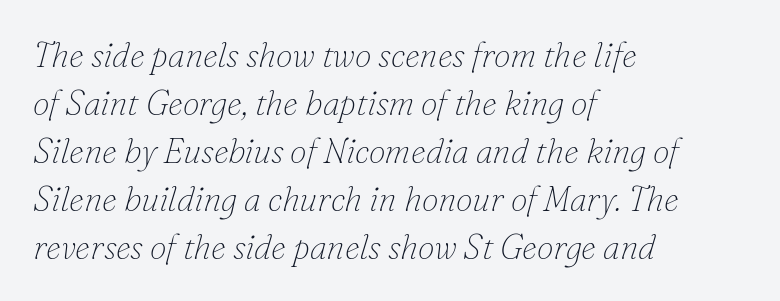
Do the characters align in a grid? No, the font is proportional. Honestly, there is no underline to notice here at all. A student would call this left alignment; a typographer would say flush left, rag right. Notice how the stems are inclined rather than vertical — that's the hallmark of italics.
